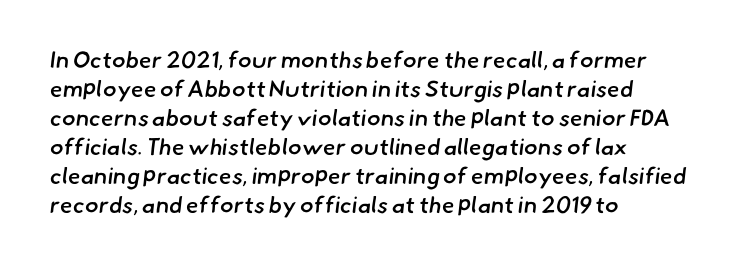
Typographic density is moderately raised because the face is semibold. Underline: absent. Words appear dense and cohesive because spacing is normal. Leading matches the norm, producing a regular column. All the whitespace from short lines collects on the right.
